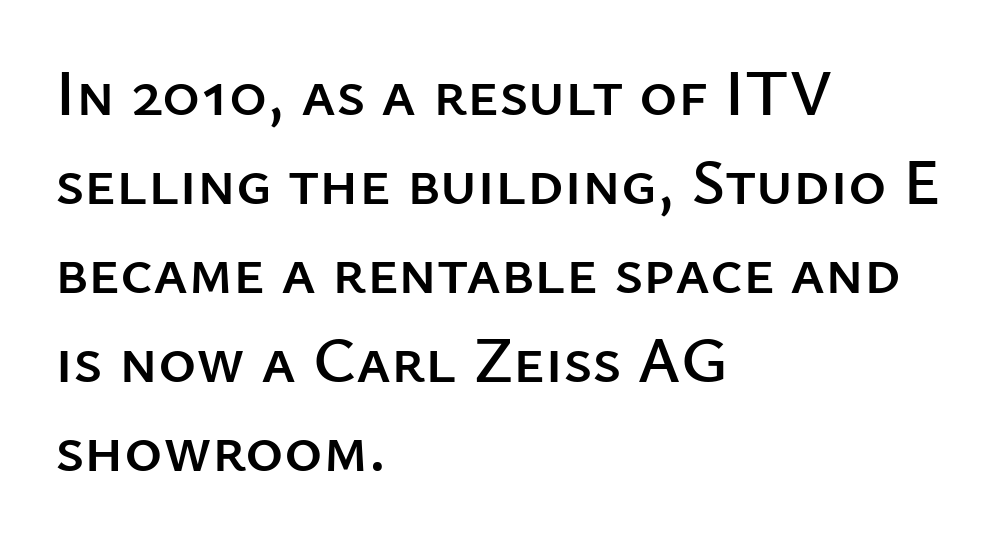
{"serif": "no", "italic": "no", "width": "normal", "stroke_contrast": "low", "x_height": "medium", "monospaced": "no", "underline": "no", "align": "left", "line_spacing": "normal", "line_spacing_ratio": 1.37, "letter_spacing": "normal", "letter_spacing_em": 0.0, "glyph_px": 65}
